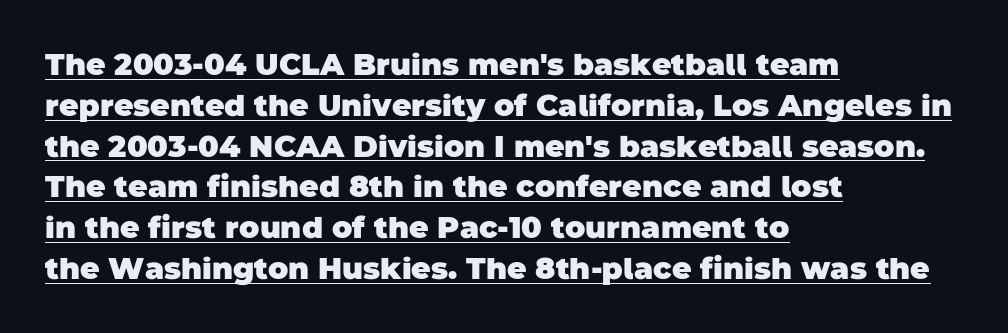
Line starts are locked; line ends wander. Spacing verdict: proportional, widths tailored to each character. Unlike a traditional serif, this face leaves its strokes unadorned. Underline: present. This rendering leaves character spacing at its baseline value. Strokes here are thick enough to call this a true bold.
